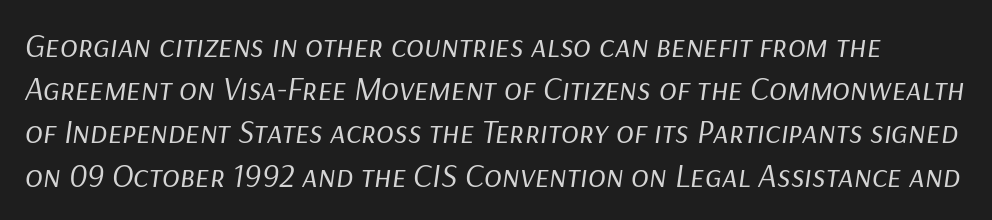
{"italic": "yes", "lean": "right", "slant_degrees": 9, "bold": "no", "weight": "regular", "width": "normal", "stroke_contrast": "low", "x_height": "medium", "monospaced": "no", "underline": "no", "line_spacing": "normal", "line_spacing_ratio": 1.31, "letter_spacing": "normal", "letter_spacing_em": 0.0, "glyph_px": 33}
